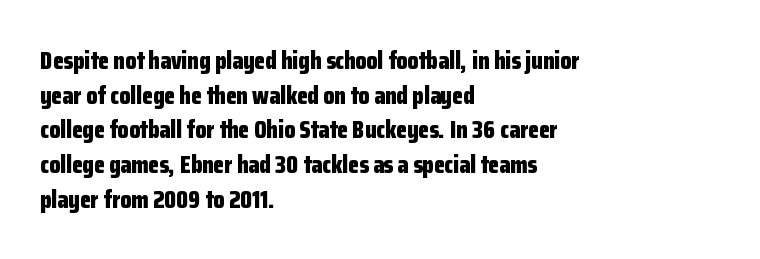
The image shows 25 px bold type, upright; set left-aligned, normal line spacing (1.39x), normal letter spacing, not underlined.
